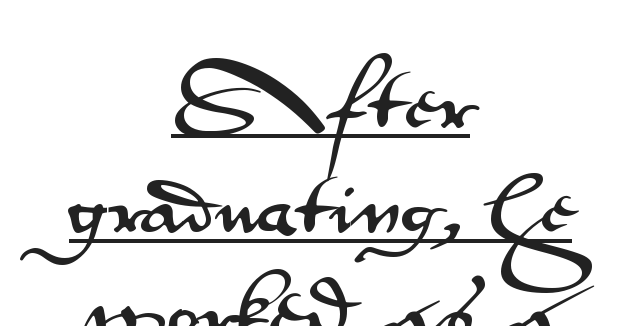
Normally led — the rows are evenly, conventionally spaced. The passage shown is typeset with a sans-serif family. Looks like someone drew a line under every word here. A typesetter would call this zero additional tracking.
